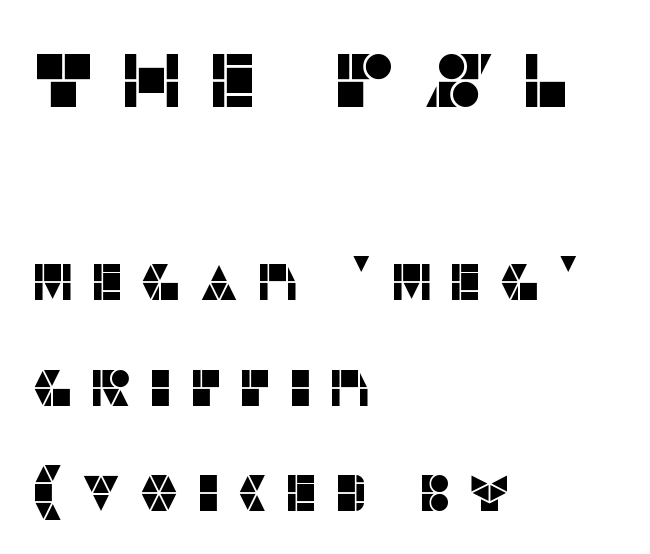
Posture: vertical. Descenders are the only things crossing below the line. Block one is the big one; block two sits smaller underneath. Proportional: the letters do not fall into vertical columns.
